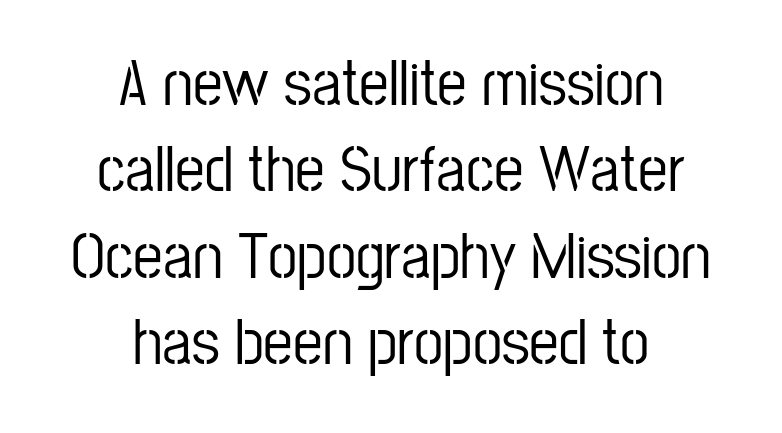
Each line is balanced around a shared central axis. The font's upright variant was chosen for this text. A typesetter would call this zero additional tracking. The rows are spaced the way most documents space them.
